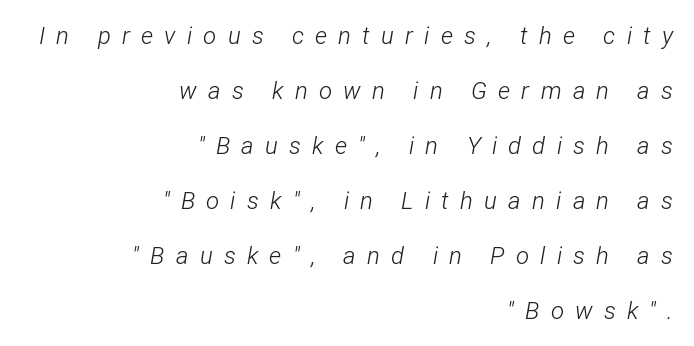
Q: Is the text bold? A: No.
Q: Is the text italic (slanted)? A: Yes, it leans right by about 12 degrees.
Q: Is the text underlined? A: No.
Q: How is the paragraph aligned? A: Right-aligned.
Q: Is the spacing between letters normal or unusually wide? A: Unusually wide.
Q: Is the spacing between lines tight, normal or loose? A: Loose.
